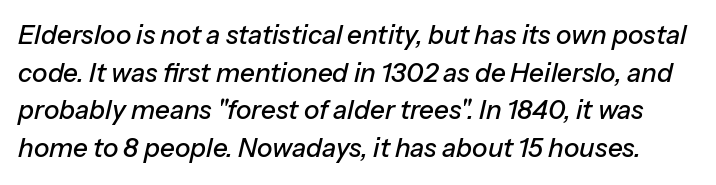
Vertical spacing — default. In terms of posture, this sample is oblique. Type without underlining. The line texture is even and compact thanks to regular tracking.
